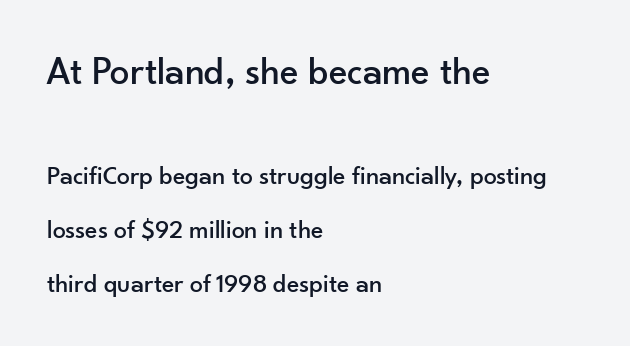
The zone under the glyphs is completely vacant. The lines are spread far apart with generous leading. Whoever set this made the first block the dominant, larger element. Character widths vary here, with narrow letters taking less room than wide ones. This is the regular roman posture of the typeface. Alignment: flush left.
